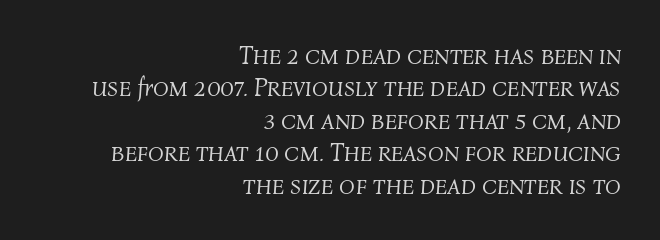
{"italic": "yes", "lean": "right", "slant_degrees": 4, "bold": "no", "underline": "no", "align": "right", "line_spacing": "normal", "line_spacing_ratio": 1.25, "letter_spacing": "normal", "letter_spacing_em": 0.0, "glyph_px": 26}
